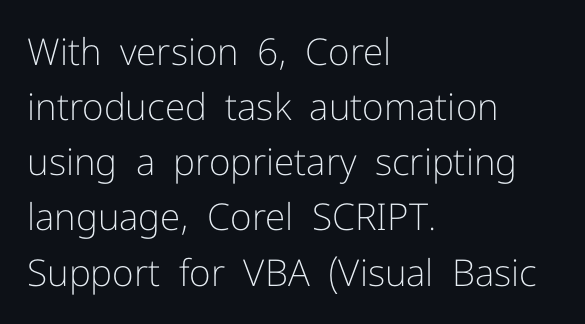
If you drew a ruler down the left edge, every line would touch it. Tracking here is standard; glyphs follow each other at the usual distance. Is there any slant? The stems are plumb. If you measured baseline to baseline, you'd find a middling distance.
